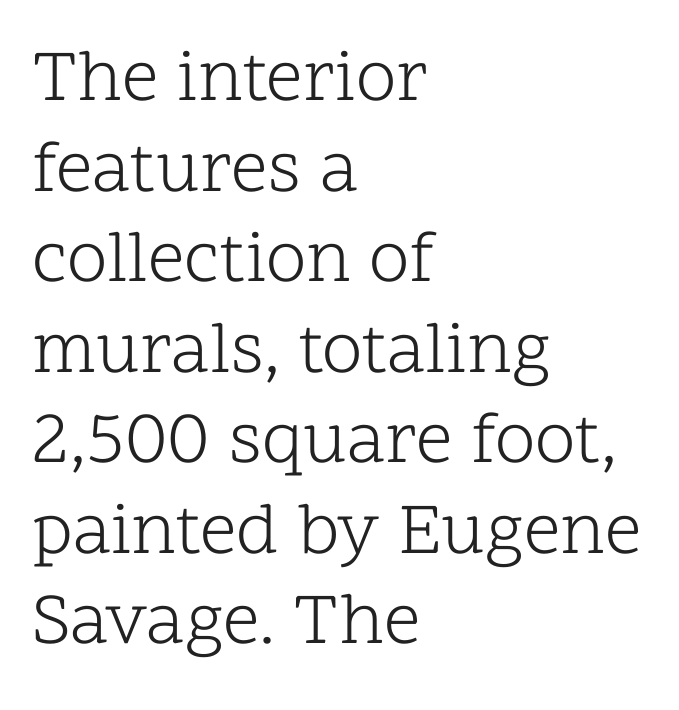
The image shows 73 px light serif type, upright; set left-aligned, line spacing 1.24x, normal letter spacing, not underlined; low stroke contrast and a medium x-height.
